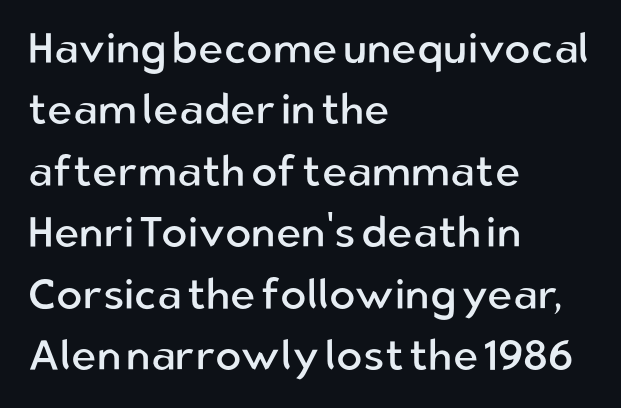
Q: Is the text bold? A: No.
Q: Is the text italic (slanted)? A: No, it is upright.
Q: Is the typeface a serif or a sans-serif typeface? A: Sans-serif.
Q: Is the text underlined? A: No.
Q: How is the paragraph aligned? A: Left-aligned.
Q: Is the spacing between letters normal or unusually wide? A: Normal.
Q: Is the spacing between lines tight, normal or loose? A: Normal.
Q: Width (condensed, normal, or wide)? A: Normal.
Q: Stroke contrast? A: Low.
Q: x-height? A: Medium.
Q: Monospaced? A: No.
